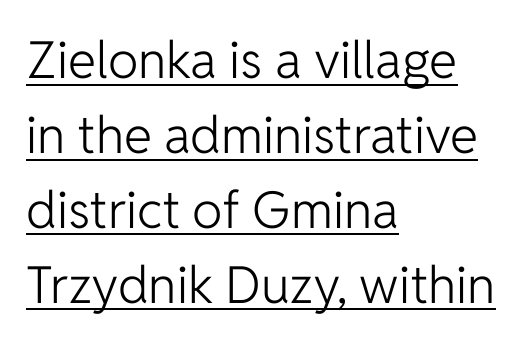
Q: Is the text bold? A: No.
Q: Is the text italic (slanted)? A: No, it is upright.
Q: Is the typeface a serif or a sans-serif typeface? A: Sans-serif.
Q: Is the text underlined? A: Yes.
Q: How is the paragraph aligned? A: Left-aligned.
Q: Is the spacing between letters normal or unusually wide? A: Normal.
Q: Is the spacing between lines tight, normal or loose? A: Normal.
Q: Width (condensed, normal, or wide)? A: Normal.
Q: Stroke contrast? A: Low.
Q: x-height? A: Medium.
Q: Monospaced? A: No.
